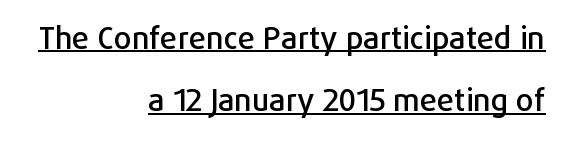
The image shows 31 px sans-serif type, upright; set right-aligned, loose line spacing (2.01x), normal letter spacing, underlined; low stroke contrast and a medium x-height.
